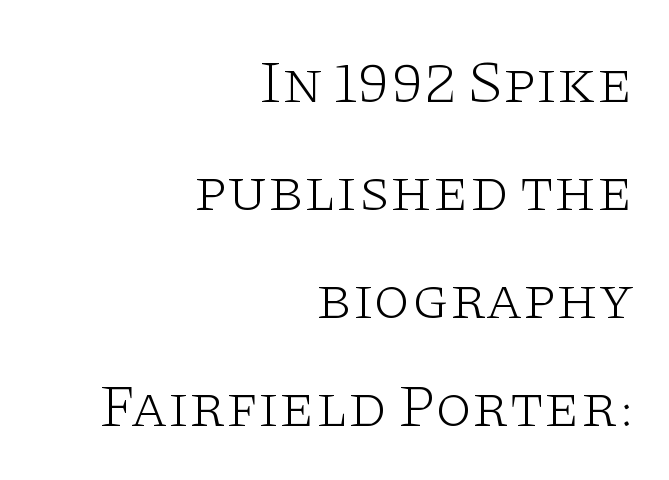
The image shows 60 px light, wide serif type, upright; set right-aligned, line spacing 1.8x, normal letter spacing, not underlined; low stroke contrast and a large x-height.
